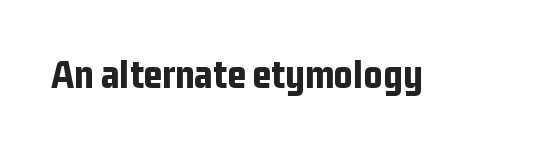
This rendering leaves character spacing at its baseline value. In terms of posture, this sample is upright. Grotesque or geometric, the face here clearly has no serifs. Heavy-handed strokes throughout: this text is bold. Think of a printed novel: that variable character pitch is what you see here. This rendering features lettering with no underline.
